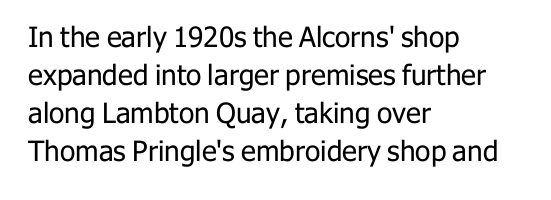
Q: Is the text bold? A: No.
Q: Is the text italic (slanted)? A: No, it is upright.
Q: Is the typeface a serif or a sans-serif typeface? A: Sans-serif.
Q: Is the text underlined? A: No.
Q: How is the paragraph aligned? A: Left-aligned.
Q: Is the spacing between letters normal or unusually wide? A: Normal.
Q: Is the spacing between lines tight, normal or loose? A: Normal.
Q: Width (condensed, normal, or wide)? A: Normal.
Q: Stroke contrast? A: Low.
Q: x-height? A: Medium.
Q: Monospaced? A: No.
